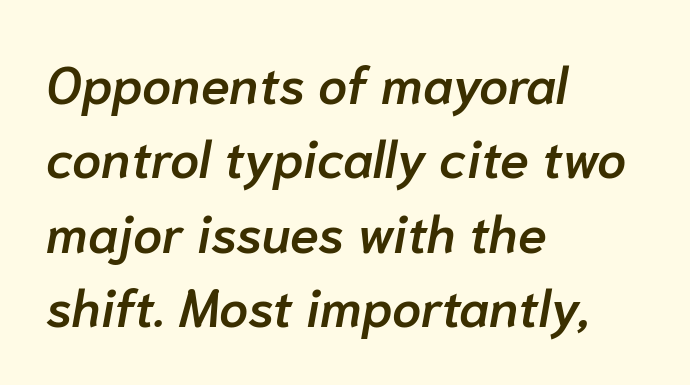
The image shows 52 px semibold type, italic (leaning right); set left-aligned, normal line spacing (1.43x), normal letter spacing, not underlined; low stroke contrast and a medium x-height.
